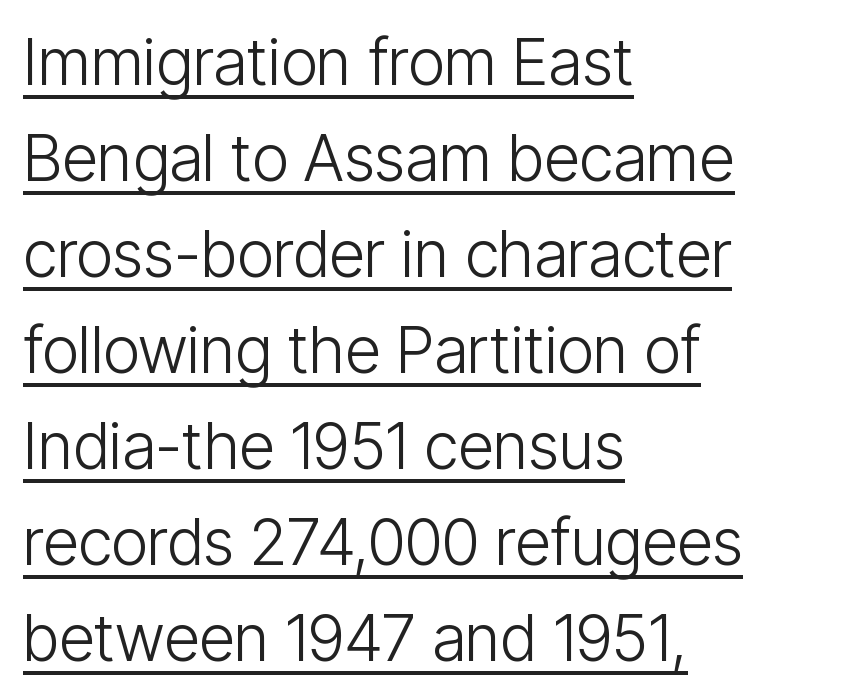
Ordinary non-slanted type is in use. Casual observation: everything's shoved over to the left. Notice how a bar underscores the lettering throughout. Inter-character spacing is left at the font's built-in metrics.
